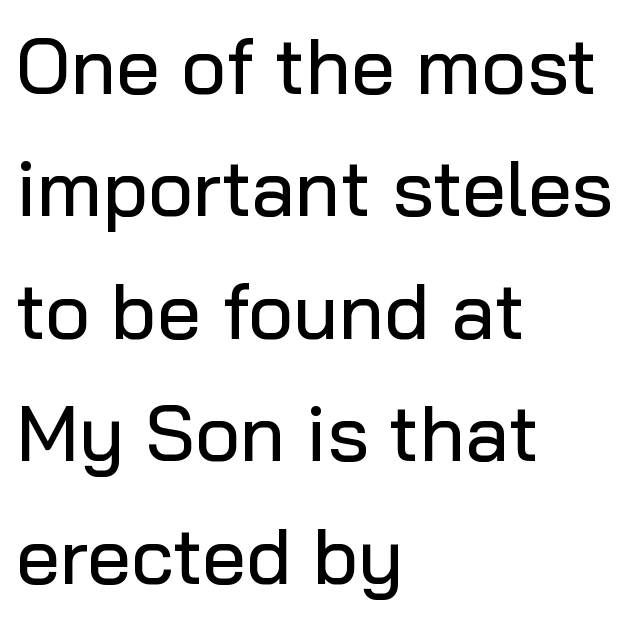
A typesetter would label this face a sans. Every character sits straight up, as roman type does. Spacing verdict: proportional, widths tailored to each character. The strip under each line holds only bare page. Characters follow at the spacing the type designer built in. Caption: multi-line text, flush left, ragged right.
